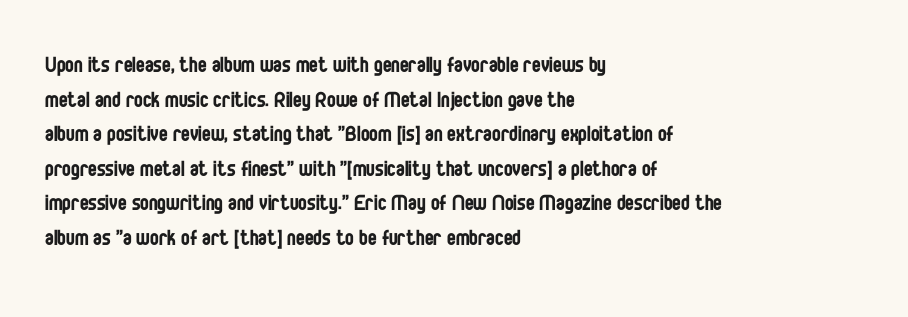
The image shows 26 px text type, upright; set left-aligned, normal line spacing (1.33x), normal letter spacing, not underlined.
